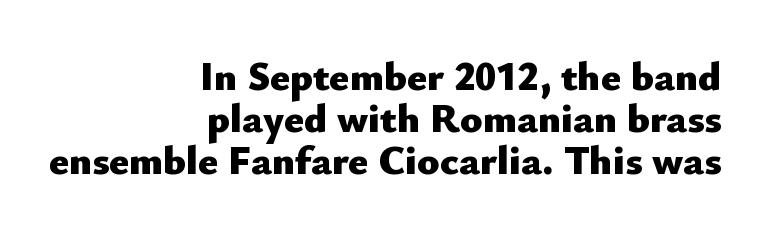
A typesetter would label this face a sans. You can tell it's not italic because the verticals are truly vertical. Spacing verdict: proportional, widths tailored to each character. These lines keep a tight, regular rhythm from letter to letter. You could barely slide anything between these rows. Check the space under the baseline: it is left empty.
